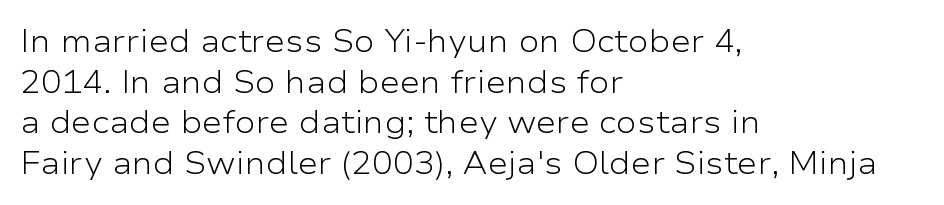
Q: Is the text bold? A: No.
Q: Is the text italic (slanted)? A: No, it is upright.
Q: Is the typeface a serif or a sans-serif typeface? A: Sans-serif.
Q: Is the text underlined? A: No.
Q: How is the paragraph aligned? A: Left-aligned.
Q: Is the spacing between letters normal or unusually wide? A: Normal.
Q: Is the spacing between lines tight, normal or loose? A: Normal.
Q: Width (condensed, normal, or wide)? A: Wide.
Q: Stroke contrast? A: Low.
Q: x-height? A: Medium.
Q: Monospaced? A: No.
